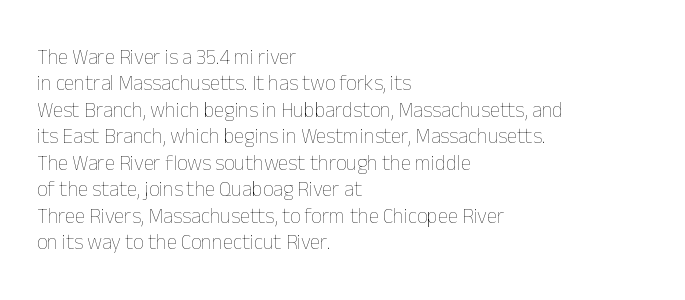
{"italic": "no", "bold": "no", "underline": "no", "align": "left", "line_spacing": "normal", "line_spacing_ratio": 1.26, "letter_spacing": "normal", "letter_spacing_em": 0.0, "glyph_px": 21}
